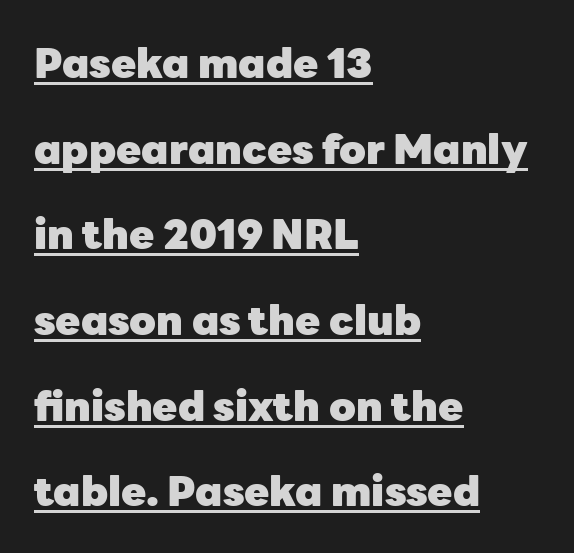
Students, observe the line beneath the letters — that is underlining. The passage shown is typeset with a sans-serif family. Short and long lines alike share a common starting point at left. Students, observe: this is what heavily led, spacious text looks like.
